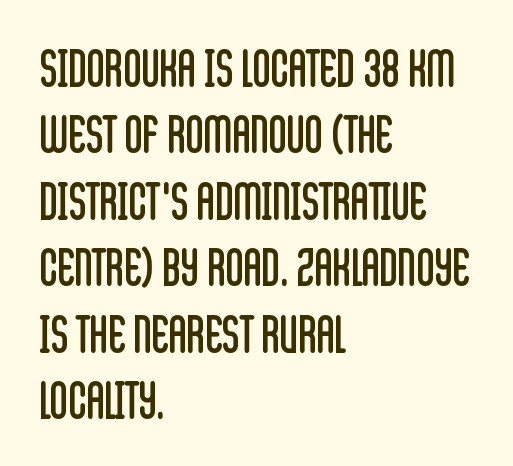
Q: Is the text bold? A: No.
Q: Is the text italic (slanted)? A: No, it is upright.
Q: Is the typeface a serif or a sans-serif typeface? A: Sans-serif.
Q: Is the text underlined? A: No.
Q: How is the paragraph aligned? A: Left-aligned.
Q: Is the spacing between letters normal or unusually wide? A: Normal.
Q: Is the spacing between lines tight, normal or loose? A: Normal.
Q: Width (condensed, normal, or wide)? A: Condensed.
Q: Stroke contrast? A: Low.
Q: x-height? A: Large.
Q: Monospaced? A: No.
